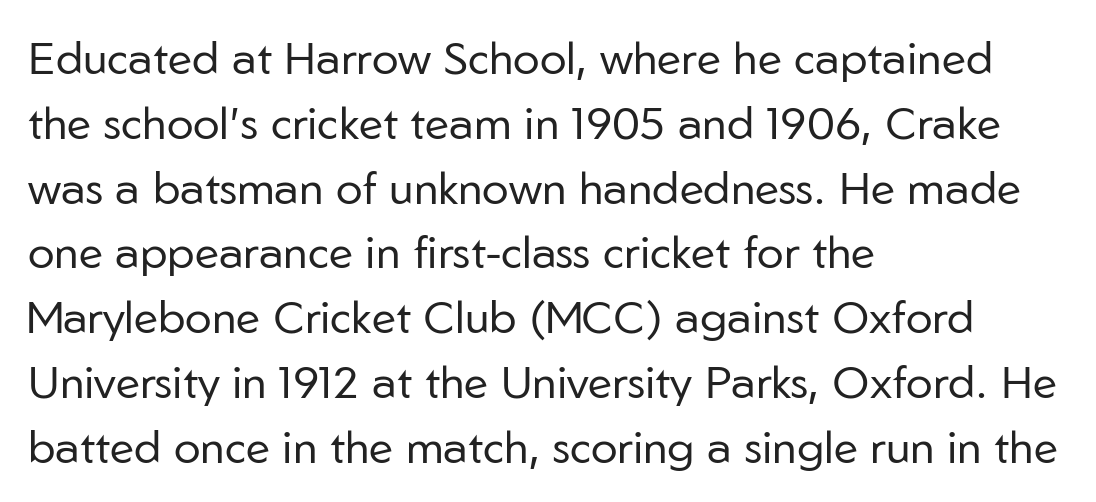
The image shows 45 px regular-weight sans-serif type, upright; set left-aligned, normal line spacing (1.44x), normal letter spacing, not underlined; low stroke contrast and a medium x-height.
